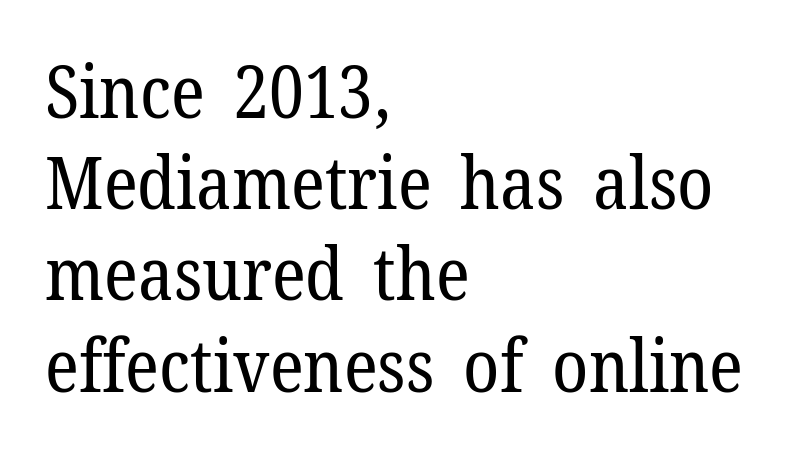
{"serif": "yes", "italic": "no", "bold": "no", "weight": "regular", "width": "normal", "stroke_contrast": "low", "x_height": "medium", "monospaced": "no", "underline": "no", "align": "left", "line_spacing": "normal", "line_spacing_ratio": 1.25, "letter_spacing": "normal", "letter_spacing_em": 0.0, "glyph_px": 73}
